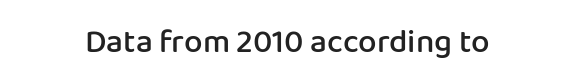
These lines keep a tight, regular rhythm from letter to letter. Do the characters align in a grid? No, the font is proportional. Only glyphs here, with clear space below each row. The font's upright variant was chosen for this text.
